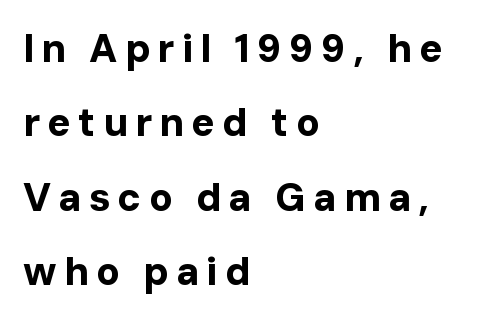
To sum up the face: it is a sans, with no serifs. These lines carry a lot of weight — the face is fully bold. Tall strokes in this sample are plumb rather than angled. Summary of vertical rhythm: relaxed, with wide interline spacing. Check under the words: just untouched page.
